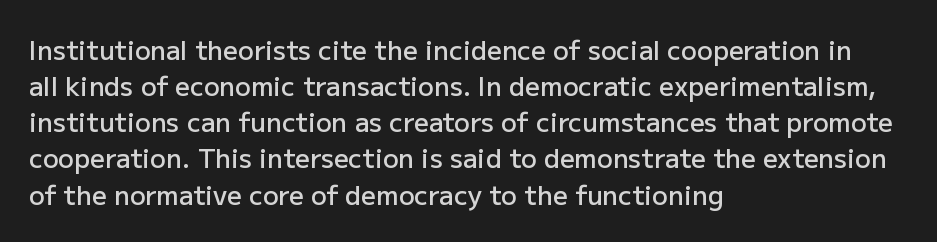
The image shows 26 px text type, upright; set left-aligned, normal line spacing (1.39x), normal letter spacing, not underlined.
